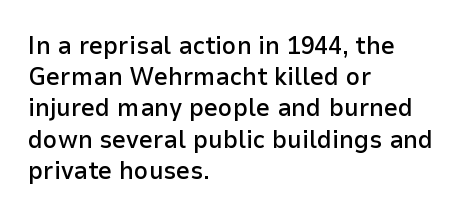
The image shows 25 px text type, upright; set left-aligned, normal line spacing (1.25x), normal letter spacing, not underlined.
